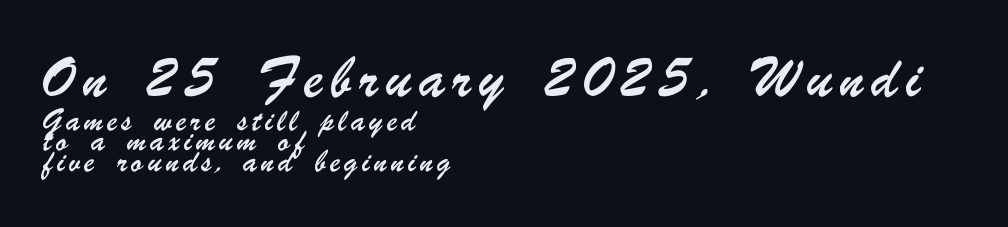
Rule under the text: the space is simply empty. Does the bottom block carry the larger type? No, the top block does. These lines stack with their left ends in a neat column. This sample uses expanded letter spacing, leaving extra air between glyphs.
